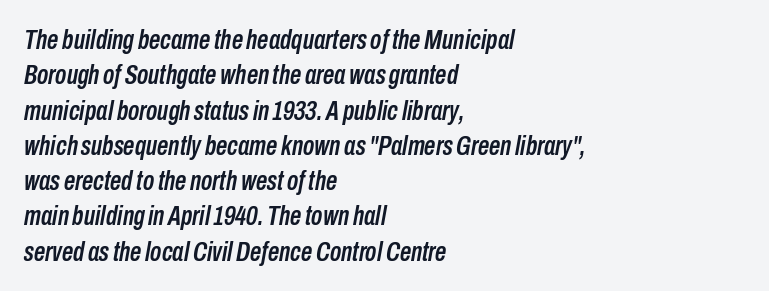
{"italic": "yes", "lean": "right", "slant_degrees": 10, "width": "condensed", "stroke_contrast": "low", "x_height": "medium", "monospaced": "no", "underline": "no", "align": "left", "line_spacing": "normal", "line_spacing_ratio": 1.26, "letter_spacing": "normal", "letter_spacing_em": 0.0, "glyph_px": 28}
